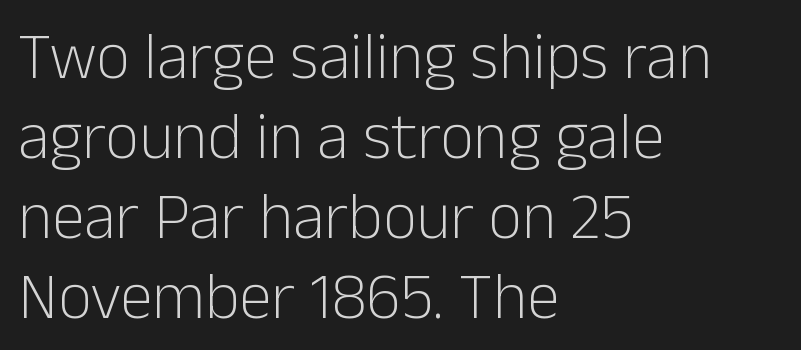
The typography opts for an upright posture over an oblique one. The lines in this sample share a left origin and differ only in where they stop. Think of a printed novel: that variable character pitch is what you see here. No extra tracking has been applied to these lines. The passage shown is not underscored anywhere. Are there feet on the stems? There aren't — it's a sans.
